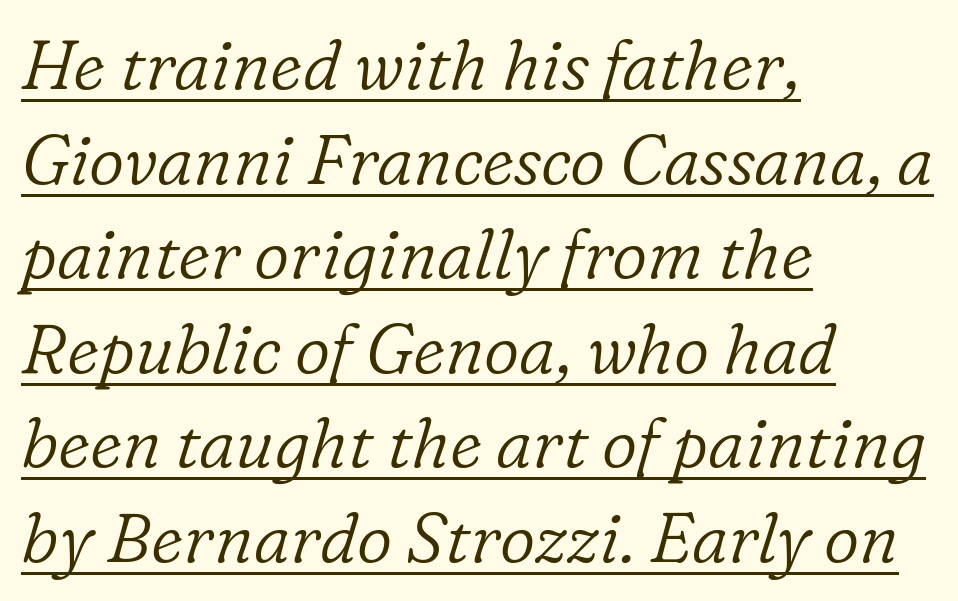
A baseline rule has been typeset under these characters. An italicized treatment has been applied to the whole sample. The font sits on the lighter half of the weight spectrum, regular included. In CSS terms this would be text-align: left. The rendering shows small feet on the letterforms — a serif design.
